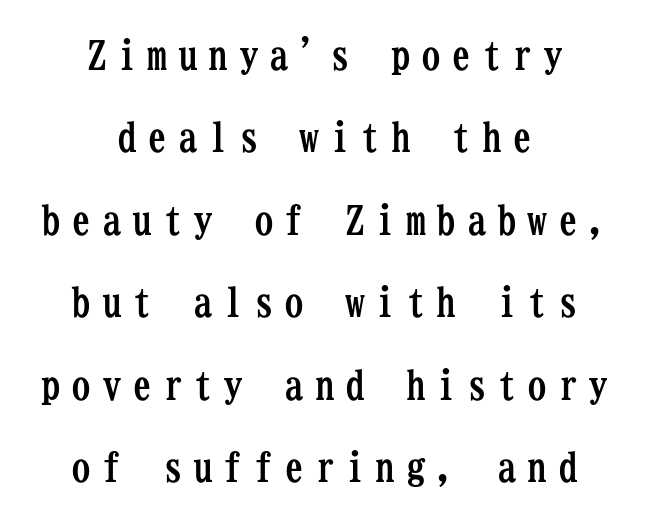
Casual observation: everything's sitting right in the middle. The leading is generous, giving the passage an open texture. Strong, thick strokes mark this as bold type. The space beneath each line is pristine and unruled. Is there any slant? The stems are plumb.
